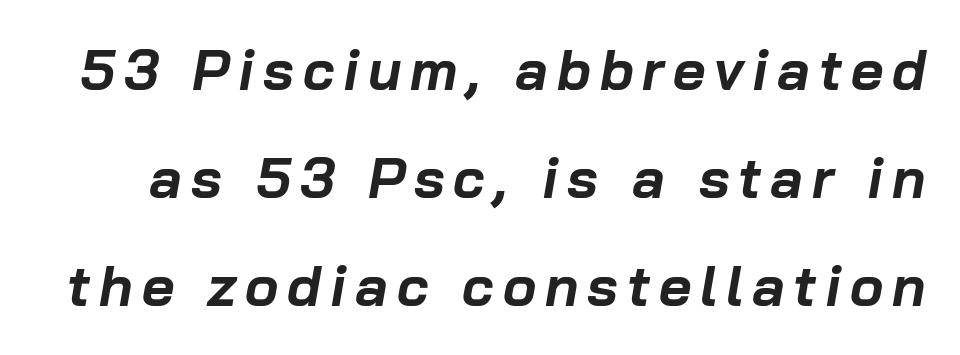
The image shows 56 px bold type, italic (leaning right); set loose line spacing (1.93x), not underlined; low stroke contrast and a medium x-height.
